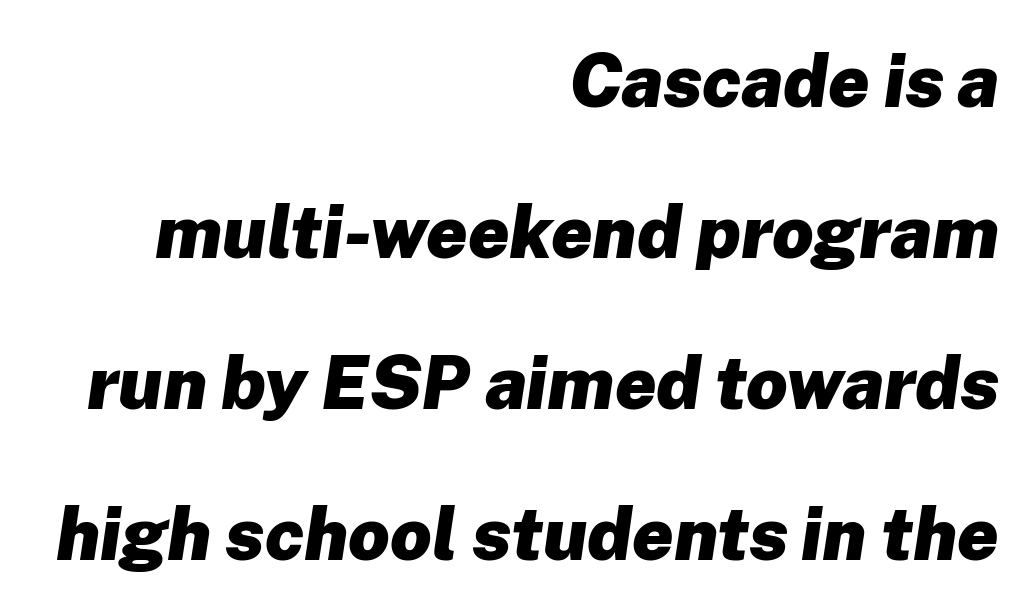
The image shows 73 px heavy type, italic (leaning right); set right-aligned, loose line spacing (2.07x), normal letter spacing, not underlined; low stroke contrast and a medium x-height.
